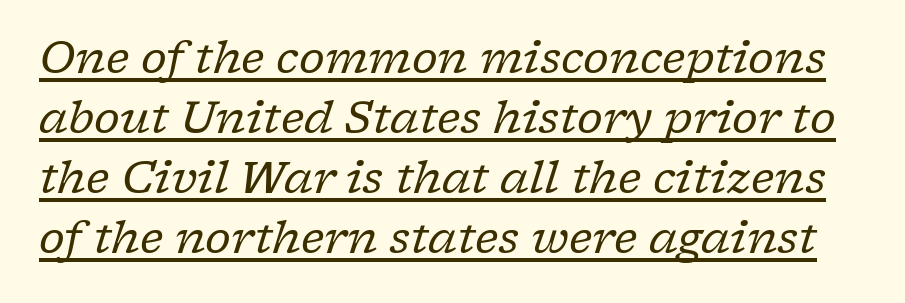
The font's italic variant was chosen for this text. A rule runs beneath these lines of type. This rendering leaves character spacing at its baseline value. Horizontal bands of white between lines are of average thickness. Stroke thickness stays within the range of a standard reading face or lighter.
